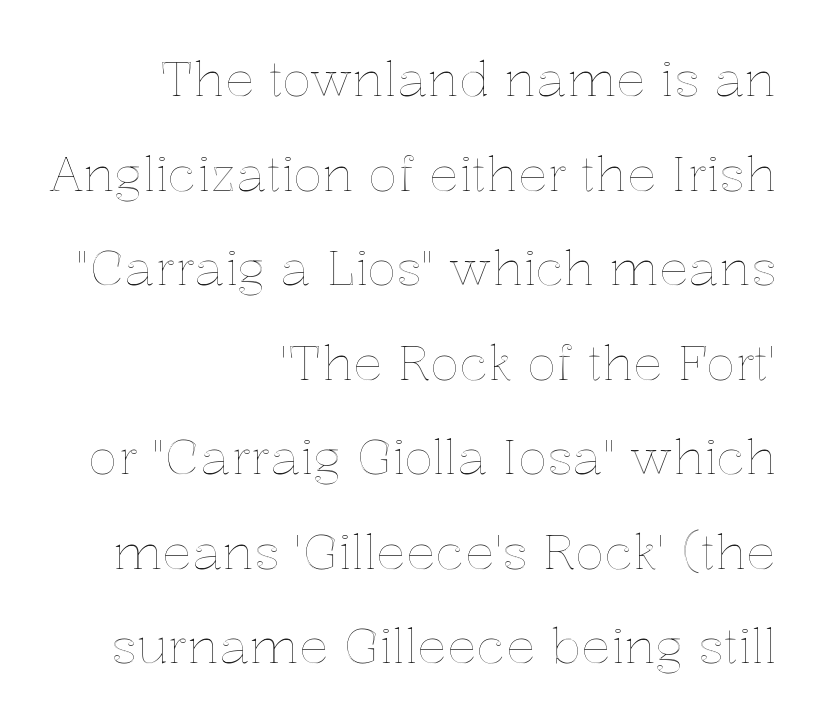
{"italic": "no", "width": "normal", "x_height": "medium", "monospaced": "no", "underline": "no", "align": "right", "line_spacing": "loose", "line_spacing_ratio": 1.93, "letter_spacing": "normal", "letter_spacing_em": 0.0, "glyph_px": 49}
